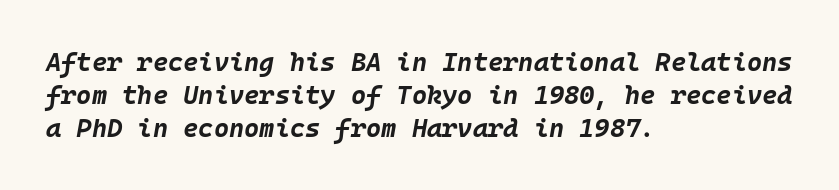
The image shows 26 px bold type, italic (leaning right); set left-aligned, normal line spacing (1.26x), normal letter spacing, not underlined.
